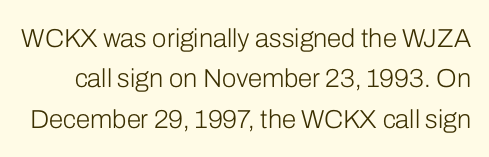
Q: Is the text bold? A: No.
Q: Is the text italic (slanted)? A: No, it is upright.
Q: Is the text underlined? A: No.
Q: Is the spacing between letters normal or unusually wide? A: Normal.
Q: Is the spacing between lines tight, normal or loose? A: Normal.
